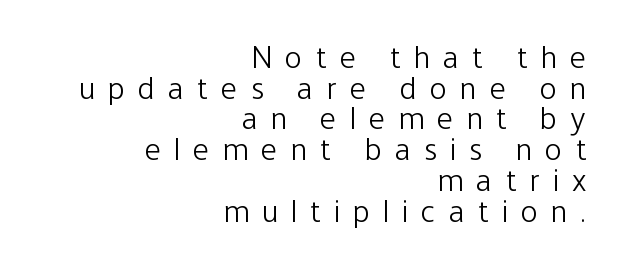
{"serif": "no", "italic": "no", "bold": "no", "weight": "light", "width": "condensed", "stroke_contrast": "low", "x_height": "medium", "monospaced": "no", "underline": "no", "align": "right", "line_spacing": "tight", "line_spacing_ratio": 0.96, "letter_spacing": "wide", "letter_spacing_em": 0.42, "glyph_px": 32}
